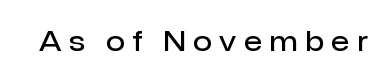
Q: Is the text bold? A: Semi-bold.
Q: Is the text italic (slanted)? A: No, it is upright.
Q: Is the text underlined? A: No.
Q: Is the spacing between letters normal or unusually wide? A: Unusually wide.
